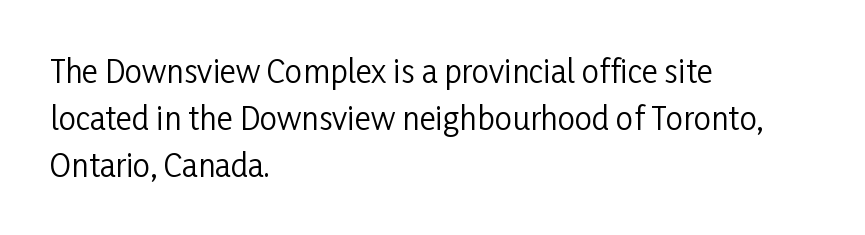
Do the characters align in a grid? No, the font is proportional. Descenders are the only things crossing below the line. Vertical stems look standard width or narrower in stroke. This is sans-serif lettering, the kind often seen on screens and signage. Notice how the passage keeps a crisp vertical edge on the left only.
